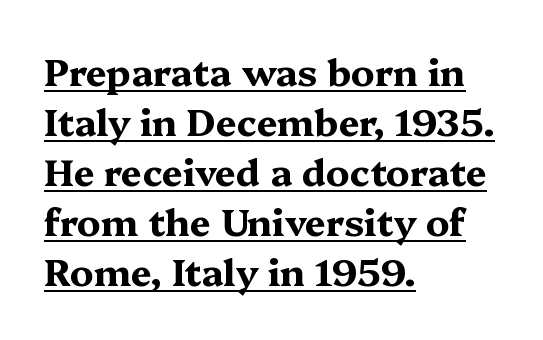
Q: Is the text bold? A: Yes.
Q: Is the text italic (slanted)? A: No, it is upright.
Q: Is the typeface a serif or a sans-serif typeface? A: Serif.
Q: Is the text underlined? A: Yes.
Q: How is the paragraph aligned? A: Left-aligned.
Q: Is the spacing between letters normal or unusually wide? A: Normal.
Q: Is the spacing between lines tight, normal or loose? A: Normal.
Q: Width (condensed, normal, or wide)? A: Wide.
Q: Stroke contrast? A: Medium.
Q: x-height? A: Medium.
Q: Monospaced? A: No.
